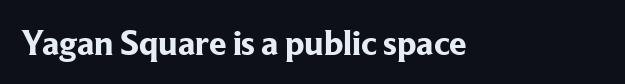
Font category for this specimen: serif. Short note: letters normally spaced. Underlining? Definitely not there. Is there any slant? The stems are plumb. Looks like regular typesetting: each glyph gets only the width it needs. Typographic density is high because the face is bold.
